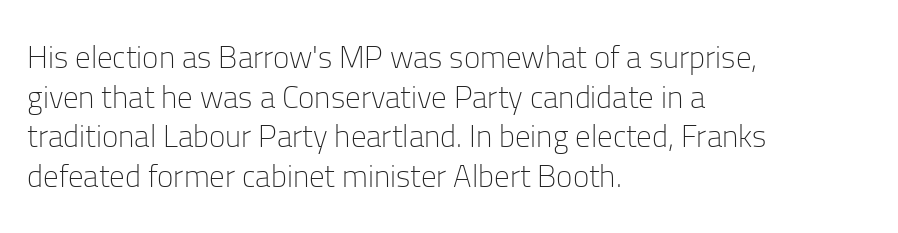
Q: Is the text bold? A: No.
Q: Is the text italic (slanted)? A: No, it is upright.
Q: Is the typeface a serif or a sans-serif typeface? A: Sans-serif.
Q: Is the text underlined? A: No.
Q: How is the paragraph aligned? A: Left-aligned.
Q: Is the spacing between letters normal or unusually wide? A: Normal.
Q: Is the spacing between lines tight, normal or loose? A: Normal.
Q: Width (condensed, normal, or wide)? A: Normal.
Q: Stroke contrast? A: Low.
Q: x-height? A: Medium.
Q: Monospaced? A: No.
